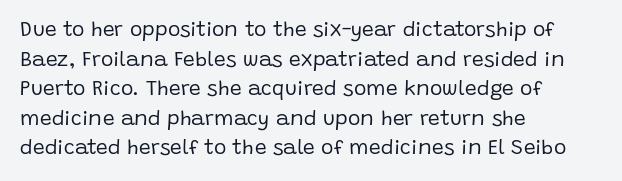
The image shows 21 px text type, upright; set left-aligned, normal line spacing (1.41x), normal letter spacing, not underlined.
